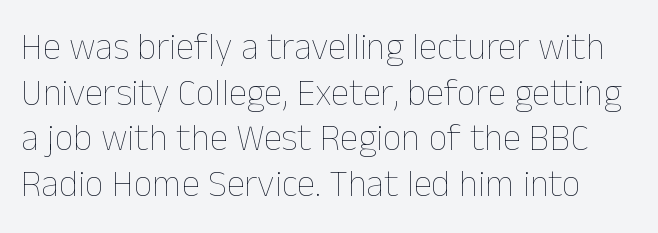
{"italic": "no", "bold": "no", "weight": "thin", "width": "normal", "stroke_contrast": "low", "x_height": "medium", "monospaced": "no", "underline": "no", "line_spacing_ratio": 1.23, "letter_spacing": "normal", "letter_spacing_em": 0.0, "glyph_px": 37}
